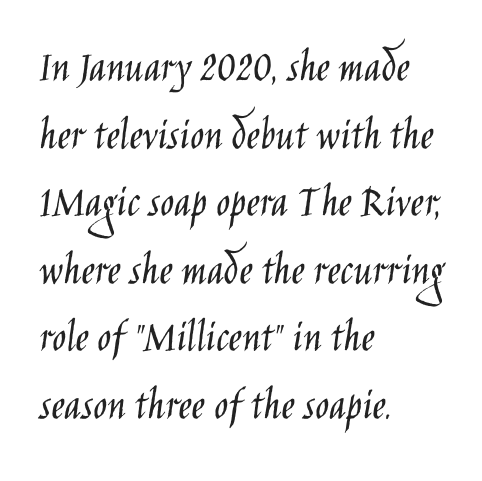
The image shows 46 px light, condensed sans-serif type; set left-aligned, normal line spacing (1.47x), normal letter spacing, not underlined; low stroke contrast and a large x-height.
